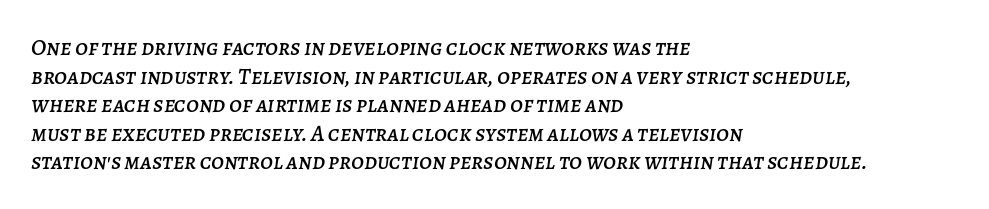
Q: Is the text italic (slanted)? A: Yes, it leans right by about 7 degrees.
Q: Is the text underlined? A: No.
Q: How is the paragraph aligned? A: Left-aligned.
Q: Is the spacing between letters normal or unusually wide? A: Normal.
